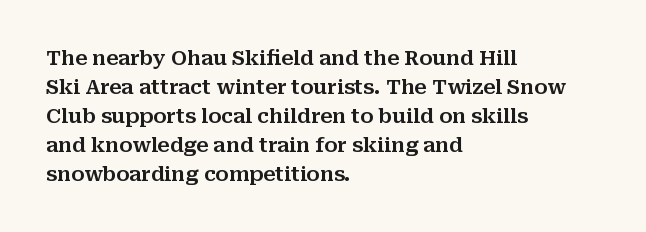
{"italic": "no", "underline": "no", "align": "left", "line_spacing": "normal", "line_spacing_ratio": 1.45, "letter_spacing": "normal", "letter_spacing_em": 0.0, "glyph_px": 20}
